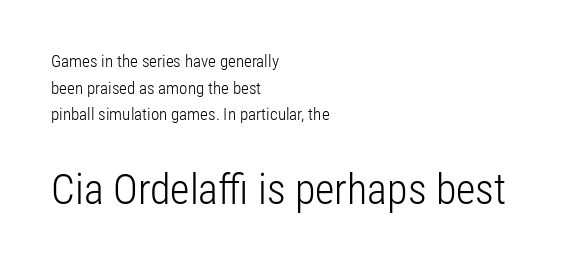
Q: Is the text bold? A: No.
Q: Is the text italic (slanted)? A: No, it is upright.
Q: Is the typeface a serif or a sans-serif typeface? A: Sans-serif.
Q: Is the text underlined? A: No.
Q: How is the paragraph aligned? A: Left-aligned.
Q: Is the spacing between letters normal or unusually wide? A: Normal.
Q: Is the spacing between lines tight, normal or loose? A: Normal.
Q: Which block of text is set in a larger size, the first (top) or the second (bottom)? A: The second (bottom) one.
Q: Width (condensed, normal, or wide)? A: Condensed.
Q: Stroke contrast? A: Low.
Q: x-height? A: Medium.
Q: Monospaced? A: No.
